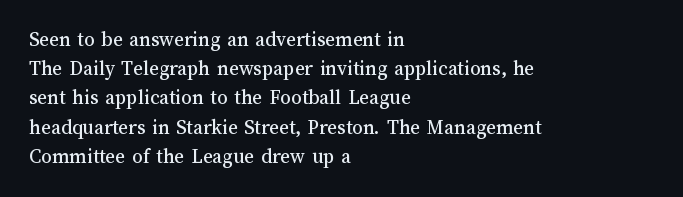
The image shows 21 px text type, upright; set left-aligned, normal line spacing (1.39x), normal letter spacing, not underlined.
